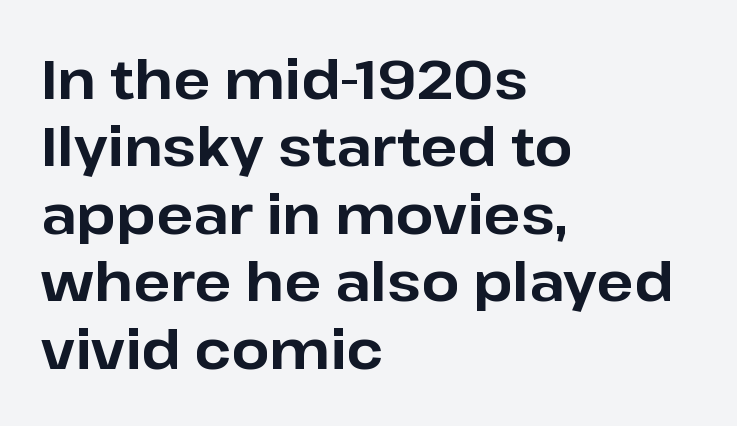
{"serif": "no", "italic": "no", "bold": "yes", "weight": "bold", "width": "normal", "stroke_contrast": "low", "x_height": "medium", "monospaced": "no", "underline": "no", "align": "left", "line_spacing": "normal", "line_spacing_ratio": 1.25, "letter_spacing": "normal", "letter_spacing_em": 0.0, "glyph_px": 54}
